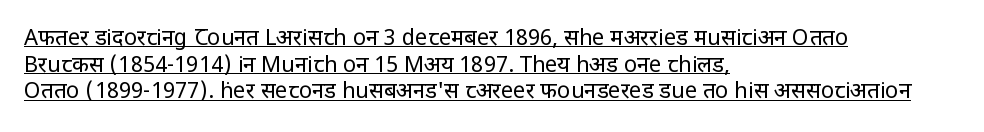
The image shows 22 px text type, upright; set left-aligned, line spacing 1.21x, normal letter spacing, underlined.
